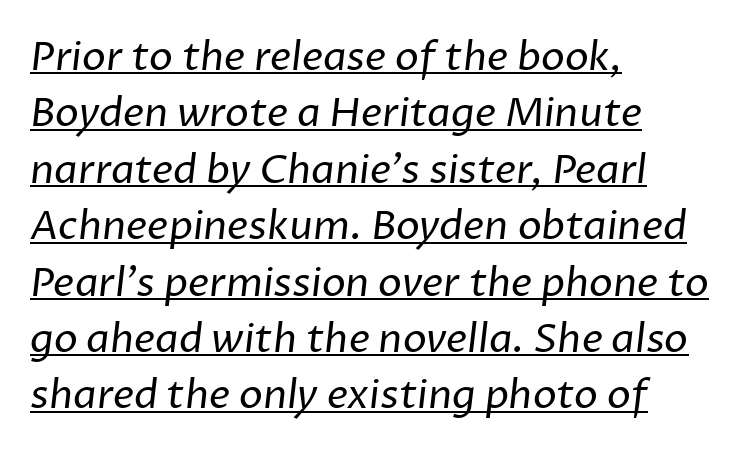
The typesetting does not lean heavy: it is not bold. Observe the absence of serifs on each vertical stroke in this sample. Is this a fixed-width face? No — the glyphs have proportional, varying widths. Successive baselines arrive at the customary interval. The rendered words wear a rule along their underside.
